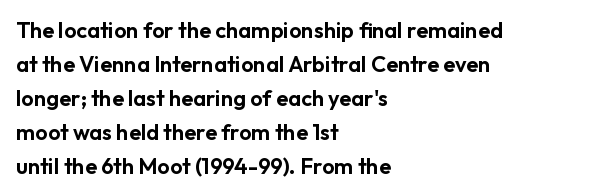
{"italic": "no", "underline": "no", "align": "left", "line_spacing": "normal", "line_spacing_ratio": 1.54, "letter_spacing": "normal", "letter_spacing_em": 0.0, "glyph_px": 22}
